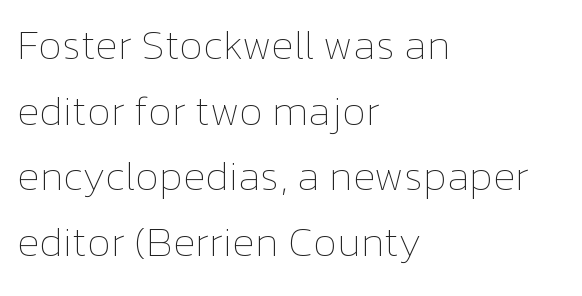
{"italic": "no", "bold": "no", "weight": "thin", "width": "normal", "stroke_contrast": "low", "x_height": "medium", "monospaced": "no", "underline": "no", "align": "left", "line_spacing": "normal", "line_spacing_ratio": 1.56, "letter_spacing": "normal", "letter_spacing_em": 0.0, "glyph_px": 42}
